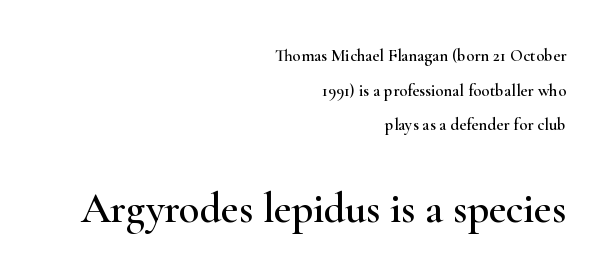
The image shows 42 px wide serif type, upright; set right-aligned, loose line spacing (2.04x), normal letter spacing, not underlined; the second (bottom) block is 2.47x larger; high stroke contrast and a small x-height.
